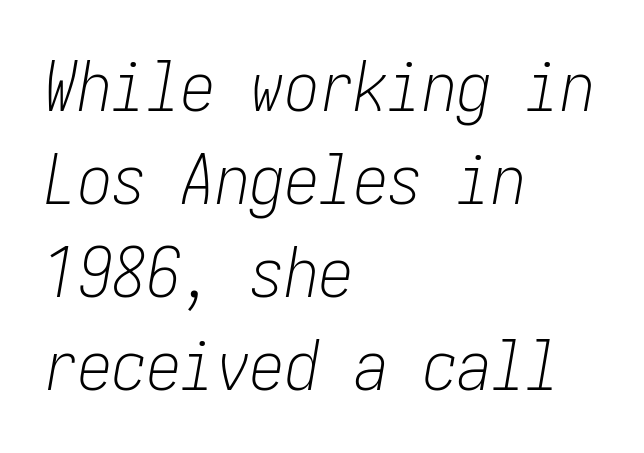
The passage shown has conventional tracking throughout. Horizontal bands of white between lines are of average thickness. In CSS terms this would be text-align: left. An italicized treatment has been applied to the whole sample. The passage shown is not underscored anywhere. Is the type heavy? It reads as light-to-regular instead.
